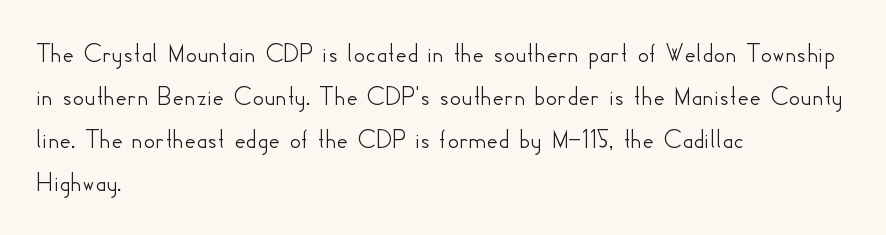
{"serif": "no", "italic": "no", "width": "normal", "stroke_contrast": "low", "x_height": "small", "monospaced": "no", "underline": "no", "align": "left", "line_spacing": "normal", "line_spacing_ratio": 1.53, "letter_spacing": "normal", "letter_spacing_em": 0.0, "glyph_px": 28}
